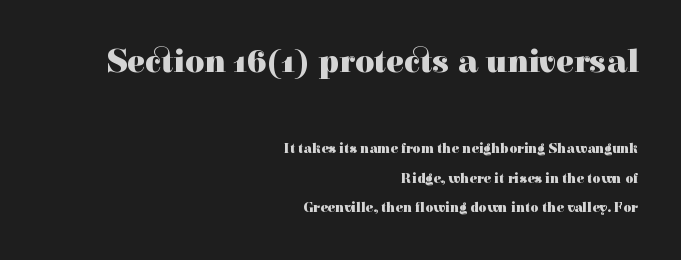
{"serif": "yes", "italic": "no", "bold": "yes", "weight": "heavy", "width": "normal", "x_height": "medium", "monospaced": "no", "underline": "no", "align": "right", "line_spacing": "loose", "line_spacing_ratio": 2.13, "letter_spacing": "normal", "letter_spacing_em": 0.0, "larger_block": "first", "size_ratio": 2.36, "glyph_px": 33}
